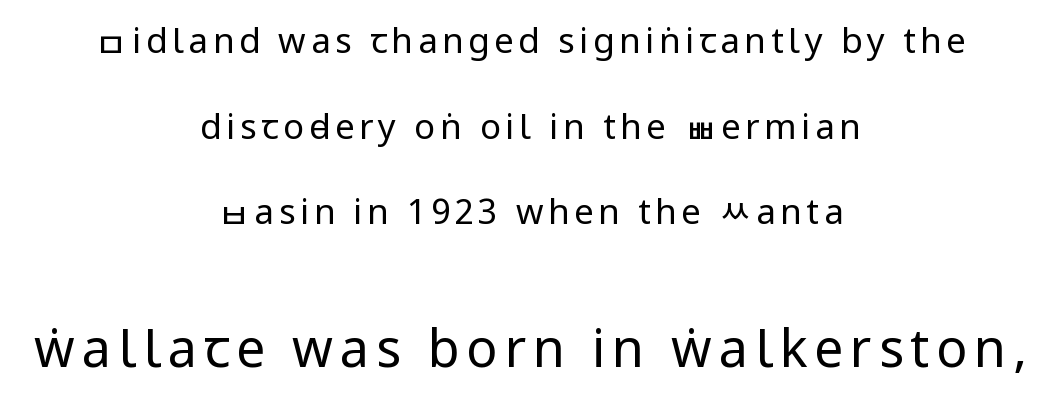
{"serif": "no", "italic": "no", "bold": "no", "weight": "regular", "width": "condensed", "stroke_contrast": "low", "x_height": "large", "monospaced": "no", "underline": "no", "align": "center", "line_spacing": "loose", "line_spacing_ratio": 2.45, "larger_block": "second", "size_ratio": 1.49, "glyph_px": 52}
